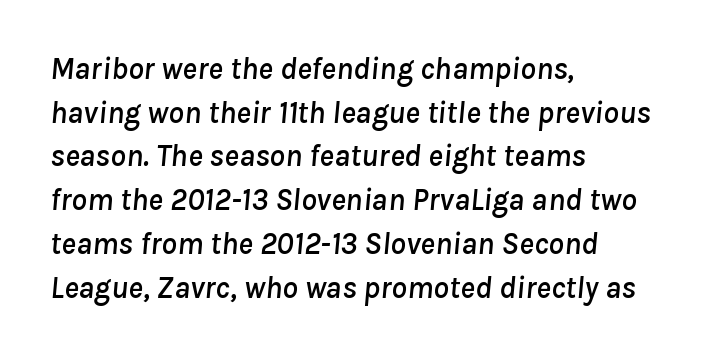
{"italic": "yes", "lean": "right", "slant_degrees": 8, "width": "normal", "stroke_contrast": "low", "x_height": "medium", "monospaced": "no", "underline": "no", "align": "left", "line_spacing": "normal", "line_spacing_ratio": 1.41, "letter_spacing": "normal", "letter_spacing_em": 0.0, "glyph_px": 31}
